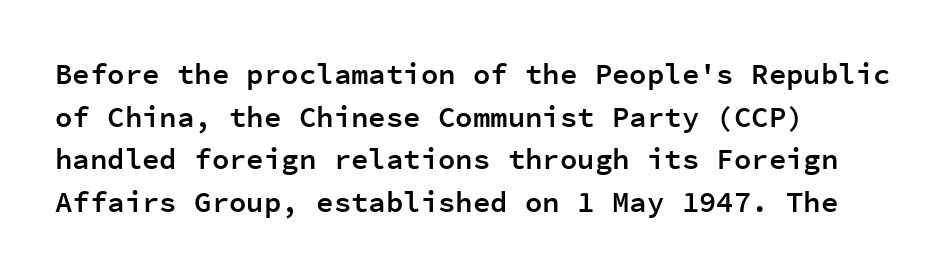
The image shows 29 px semibold sans-serif type, upright, monospaced; set left-aligned, normal line spacing (1.47x), normal letter spacing, not underlined; low stroke contrast and a medium x-height.
